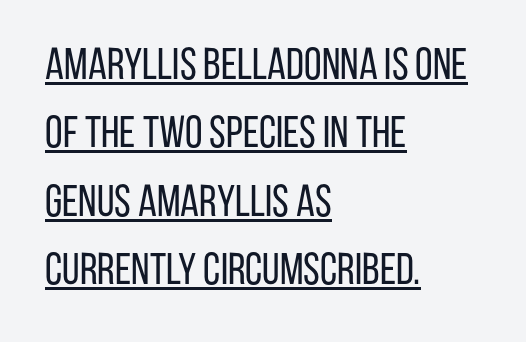
Q: Is the text bold? A: No.
Q: Is the text italic (slanted)? A: No, it is upright.
Q: Is the typeface a serif or a sans-serif typeface? A: Sans-serif.
Q: Is the text underlined? A: Yes.
Q: How is the paragraph aligned? A: Left-aligned.
Q: Is the spacing between letters normal or unusually wide? A: Normal.
Q: Is the spacing between lines tight, normal or loose? A: Normal.
Q: Width (condensed, normal, or wide)? A: Condensed.
Q: Stroke contrast? A: Low.
Q: x-height? A: Large.
Q: Monospaced? A: No.
